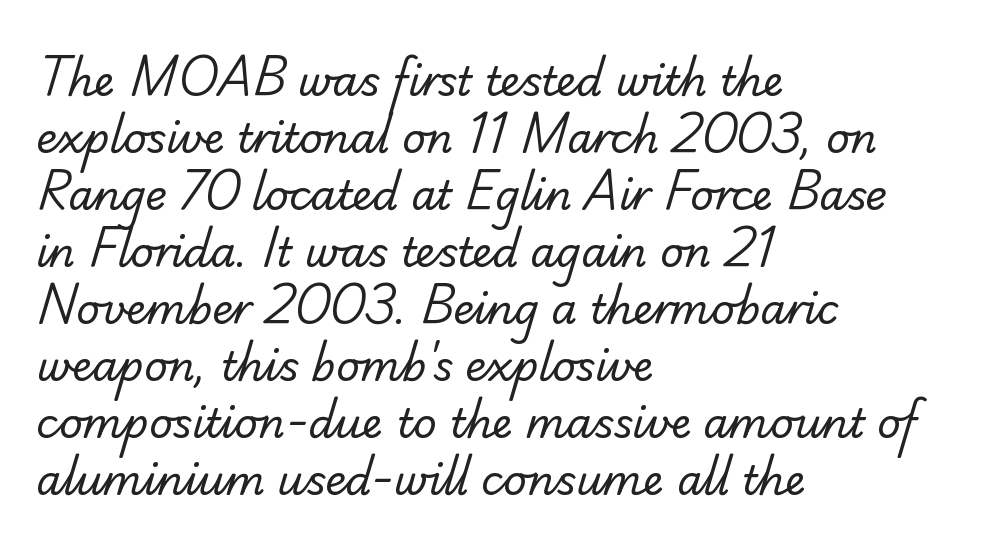
The image shows 41 px regular-weight sans-serif type; set left-aligned, normal line spacing (1.39x), normal letter spacing, not underlined; low stroke contrast and a small x-height.
